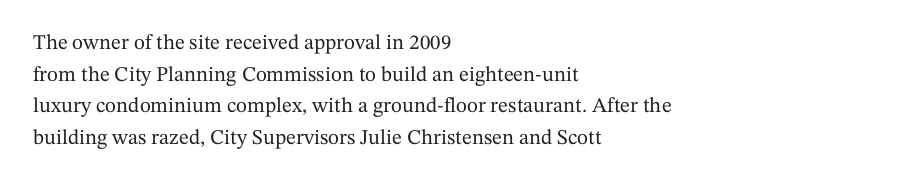
{"italic": "no", "underline": "no", "align": "left", "line_spacing": "normal", "line_spacing_ratio": 1.51, "letter_spacing": "normal", "letter_spacing_em": 0.0, "glyph_px": 21}
